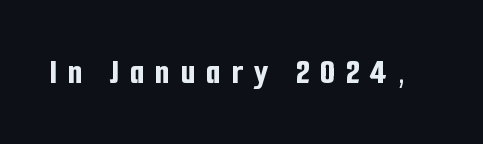
Q: Is the text bold? A: Yes.
Q: Is the text italic (slanted)? A: No, it is upright.
Q: Is the typeface a serif or a sans-serif typeface? A: Sans-serif.
Q: Is the text underlined? A: No.
Q: Is the spacing between letters normal or unusually wide? A: Unusually wide.
Q: Width (condensed, normal, or wide)? A: Condensed.
Q: Stroke contrast? A: Low.
Q: x-height? A: Medium.
Q: Monospaced? A: No.
